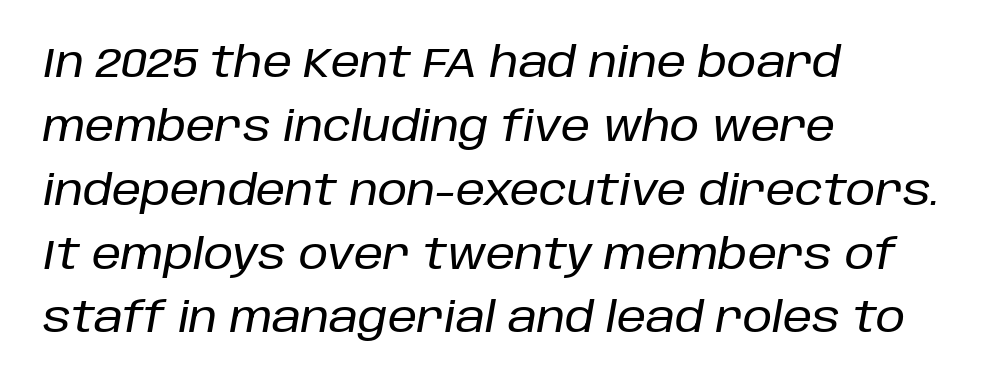
Q: Is the text italic (slanted)? A: Yes, it leans right by about 10 degrees.
Q: Is the text underlined? A: No.
Q: How is the paragraph aligned? A: Left-aligned.
Q: Is the spacing between letters normal or unusually wide? A: Normal.
Q: Is the spacing between lines tight, normal or loose? A: Normal.
Q: Width (condensed, normal, or wide)? A: Normal.
Q: Stroke contrast? A: Low.
Q: x-height? A: Large.
Q: Monospaced? A: No.
